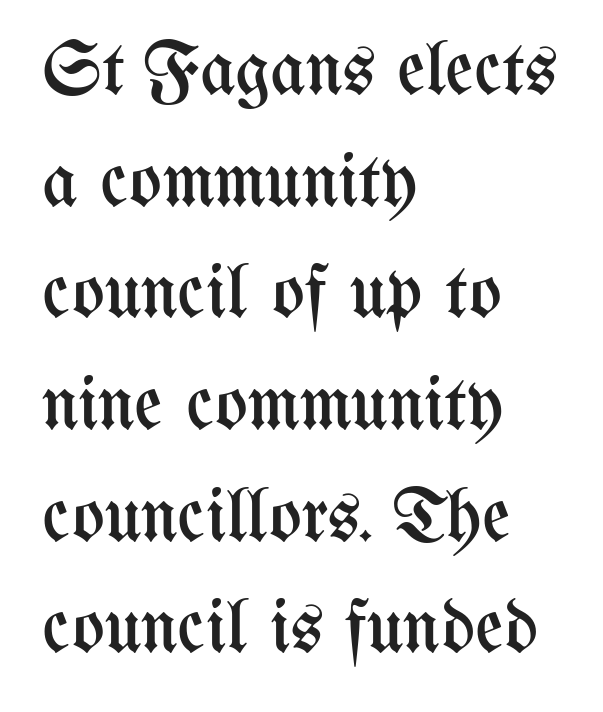
The image shows 77 px regular-weight, condensed type, upright; set left-aligned, normal line spacing (1.45x), normal letter spacing, not underlined; medium stroke contrast and a medium x-height.
